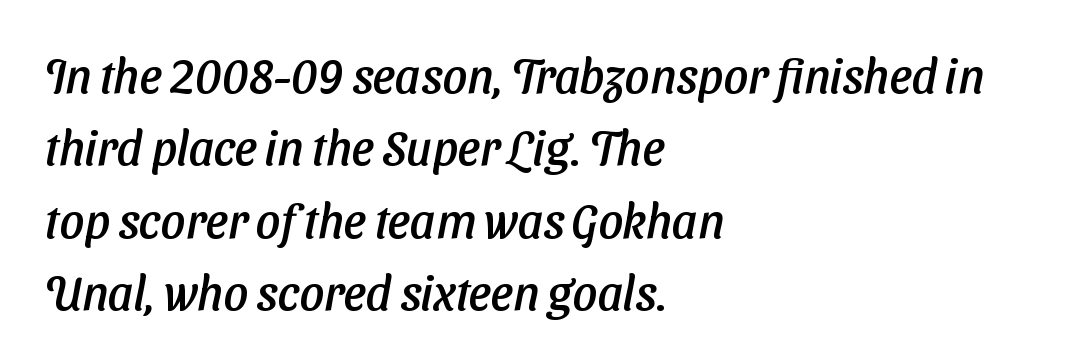
You could call the tracking neutral — neither tight nor loose. Evenly set lines give the paragraph a standard silhouette. No feet cap the strokes, marking this as sans-serif type. Here the designer chose a conventional face with non-uniform glyph widths. The lines in this sample share a left origin and differ only in where they stop.
